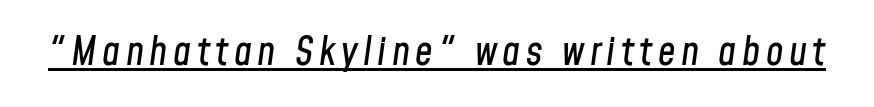
{"italic": "yes", "lean": "right", "slant_degrees": 8, "width": "condensed", "stroke_contrast": "low", "x_height": "medium", "monospaced": "no", "underline": "yes", "glyph_px": 39}
